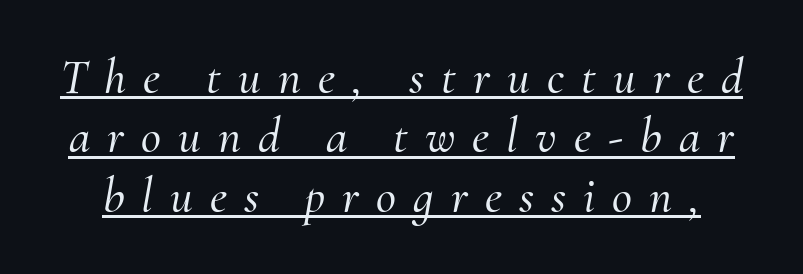
{"serif": "yes", "italic": "yes", "lean": "right", "slant_degrees": 10, "width": "normal", "stroke_contrast": "medium", "x_height": "small", "monospaced": "no", "underline": "yes", "line_spacing_ratio": 1.21, "letter_spacing": "wide", "letter_spacing_em": 0.35, "glyph_px": 49}
